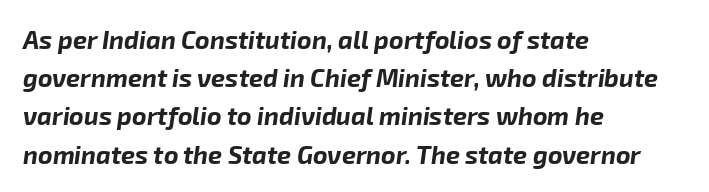
Q: Is the text bold? A: Yes.
Q: Is the text italic (slanted)? A: Yes, it leans right by about 8 degrees.
Q: Is the text underlined? A: No.
Q: How is the paragraph aligned? A: Left-aligned.
Q: Is the spacing between letters normal or unusually wide? A: Normal.
Q: Is the spacing between lines tight, normal or loose? A: Normal.
